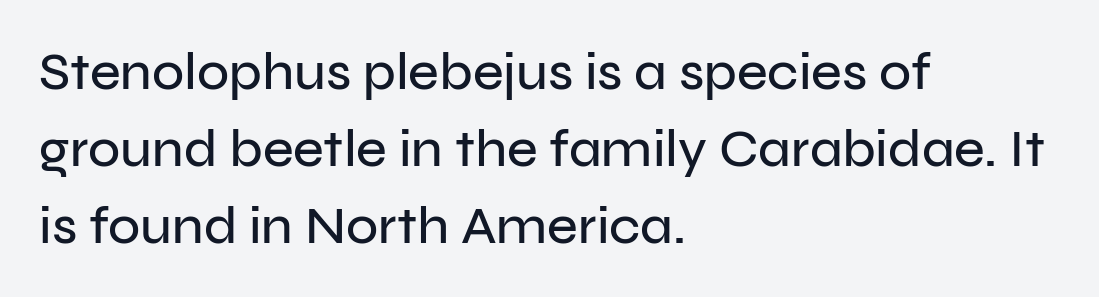
Q: Is the text italic (slanted)? A: No, it is upright.
Q: Is the typeface a serif or a sans-serif typeface? A: Sans-serif.
Q: Is the text underlined? A: No.
Q: How is the paragraph aligned? A: Left-aligned.
Q: Is the spacing between letters normal or unusually wide? A: Normal.
Q: Is the spacing between lines tight, normal or loose? A: Normal.
Q: Width (condensed, normal, or wide)? A: Normal.
Q: Stroke contrast? A: Low.
Q: x-height? A: Medium.
Q: Monospaced? A: No.
